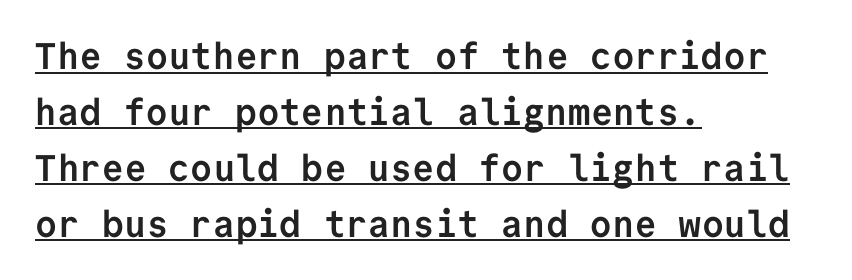
{"serif": "no", "italic": "no", "bold": "yes", "weight": "semibold", "width": "normal", "stroke_contrast": "low", "x_height": "medium", "monospaced": "yes", "underline": "yes", "align": "left", "line_spacing": "normal", "line_spacing_ratio": 1.51, "letter_spacing": "normal", "letter_spacing_em": 0.0, "glyph_px": 37}
